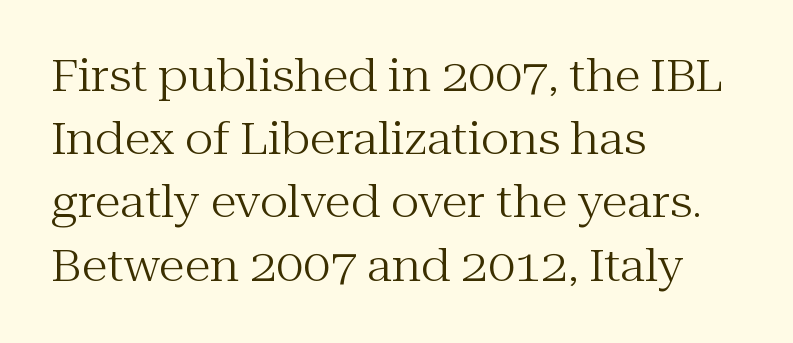
Q: Is the text bold? A: No.
Q: Is the text italic (slanted)? A: No, it is upright.
Q: Is the typeface a serif or a sans-serif typeface? A: Serif.
Q: Is the text underlined? A: No.
Q: How is the paragraph aligned? A: Left-aligned.
Q: Is the spacing between letters normal or unusually wide? A: Normal.
Q: Is the spacing between lines tight, normal or loose? A: Normal.
Q: Width (condensed, normal, or wide)? A: Normal.
Q: Stroke contrast? A: Medium.
Q: x-height? A: Medium.
Q: Monospaced? A: No.
